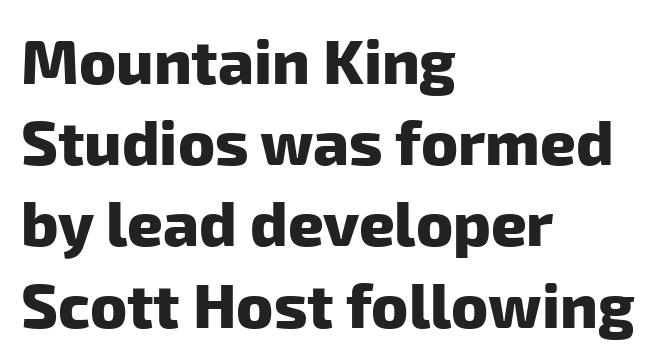
Q: Is the text bold? A: Yes.
Q: Is the typeface a serif or a sans-serif typeface? A: Sans-serif.
Q: Is the text underlined? A: No.
Q: How is the paragraph aligned? A: Left-aligned.
Q: Is the spacing between letters normal or unusually wide? A: Normal.
Q: Is the spacing between lines tight, normal or loose? A: Normal.
Q: Width (condensed, normal, or wide)? A: Normal.
Q: Stroke contrast? A: Low.
Q: x-height? A: Medium.
Q: Monospaced? A: No.
